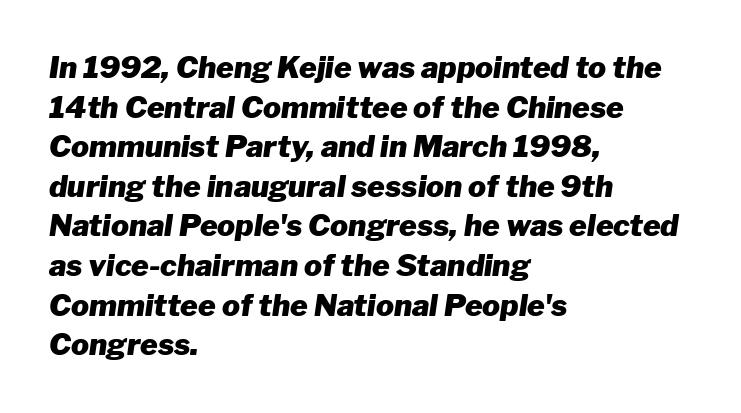
Q: Is the text bold? A: Yes.
Q: Is the text italic (slanted)? A: Yes, it leans right by about 8 degrees.
Q: Is the text underlined? A: No.
Q: How is the paragraph aligned? A: Left-aligned.
Q: Is the spacing between letters normal or unusually wide? A: Normal.
Q: Is the spacing between lines tight, normal or loose? A: Normal.
Q: Width (condensed, normal, or wide)? A: Normal.
Q: Stroke contrast? A: Low.
Q: x-height? A: Medium.
Q: Monospaced? A: No.
